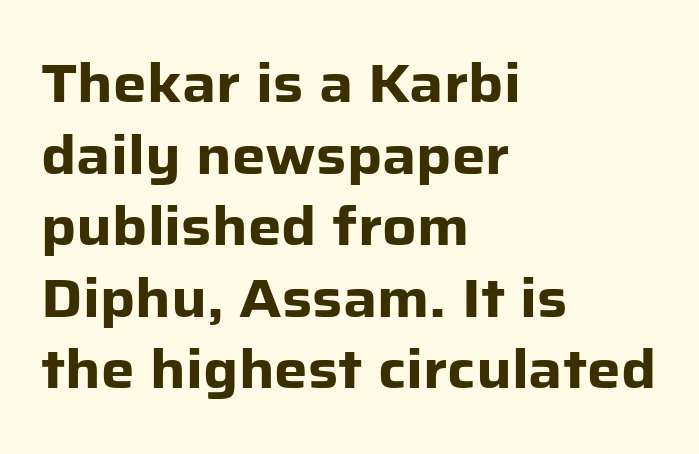
{"serif": "no", "italic": "no", "bold": "yes", "weight": "heavy", "width": "normal", "stroke_contrast": "low", "x_height": "medium", "monospaced": "no", "underline": "no", "align": "left", "line_spacing": "normal", "line_spacing_ratio": 1.35, "letter_spacing": "normal", "letter_spacing_em": 0.0, "glyph_px": 53}
